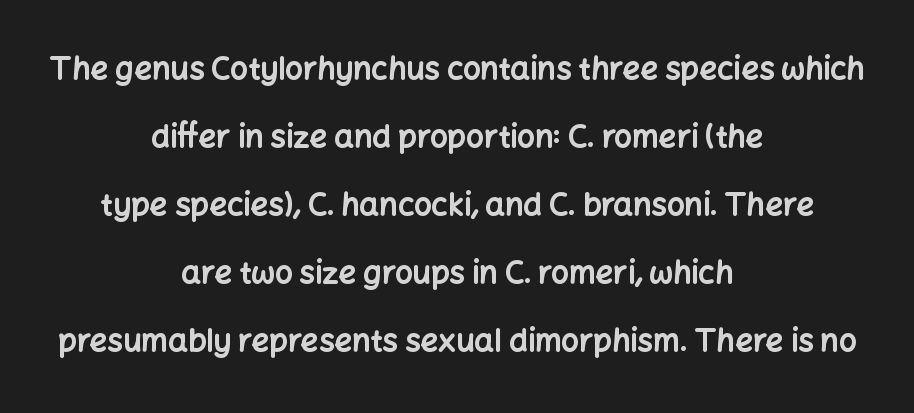
{"serif": "no", "italic": "no", "bold": "yes", "weight": "bold", "width": "normal", "stroke_contrast": "low", "x_height": "medium", "monospaced": "no", "underline": "no", "align": "center", "line_spacing": "loose", "line_spacing_ratio": 2.19, "letter_spacing": "normal", "letter_spacing_em": 0.0, "glyph_px": 31}
